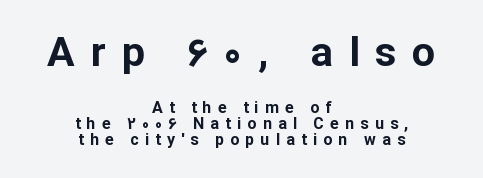
Of the two passages, the one on top uses the larger point size. This sample uses an upright cut, with every glyph sitting square on the baseline. Summary of weight: heavy, a full bold. The rendering uses natural spacing where letterforms have individual widths.
